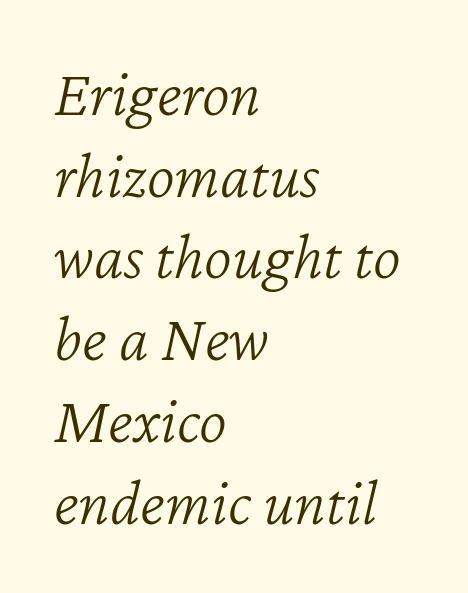
Q: Is the text bold? A: No.
Q: Is the text italic (slanted)? A: Yes, it leans right by about 12 degrees.
Q: Is the text underlined? A: No.
Q: How is the paragraph aligned? A: Left-aligned.
Q: Is the spacing between letters normal or unusually wide? A: Normal.
Q: Width (condensed, normal, or wide)? A: Normal.
Q: Stroke contrast? A: Low.
Q: x-height? A: Medium.
Q: Monospaced? A: No.
